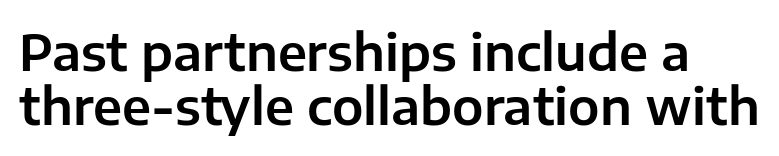
The image shows 50 px sans-serif type, upright; set tight line spacing (1.09x), normal letter spacing, not underlined; low stroke contrast and a medium x-height.
